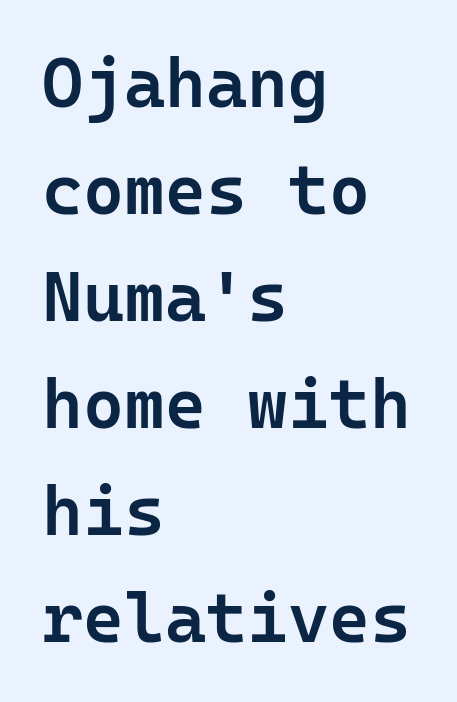
{"serif": "no", "italic": "no", "bold": "semi", "weight": "semibold", "width": "normal", "stroke_contrast": "low", "x_height": "medium", "monospaced": "yes", "underline": "no", "align": "left", "line_spacing": "normal", "line_spacing_ratio": 1.53, "letter_spacing": "normal", "letter_spacing_em": 0.0, "glyph_px": 70}
